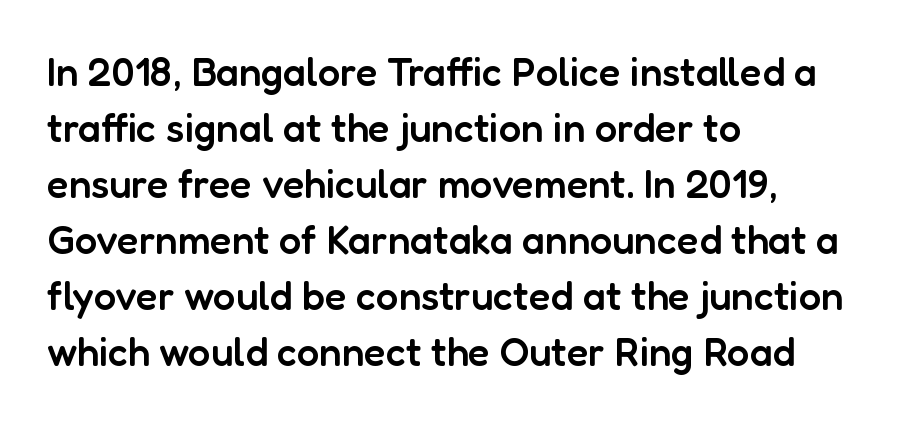
{"serif": "no", "italic": "no", "bold": "semi", "weight": "semibold", "width": "normal", "stroke_contrast": "low", "x_height": "medium", "monospaced": "no", "underline": "no", "align": "left", "line_spacing": "normal", "line_spacing_ratio": 1.4, "letter_spacing": "normal", "letter_spacing_em": 0.0, "glyph_px": 40}
